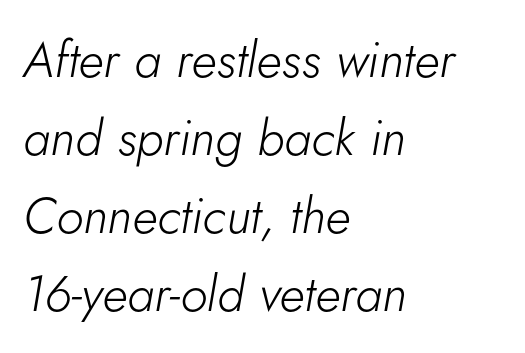
Q: Is the text bold? A: No.
Q: Is the text italic (slanted)? A: Yes, it leans right by about 5 degrees.
Q: Is the text underlined? A: No.
Q: How is the paragraph aligned? A: Left-aligned.
Q: Is the spacing between letters normal or unusually wide? A: Normal.
Q: Is the spacing between lines tight, normal or loose? A: Normal.
Q: Width (condensed, normal, or wide)? A: Normal.
Q: Stroke contrast? A: Low.
Q: x-height? A: Small.
Q: Monospaced? A: No.
